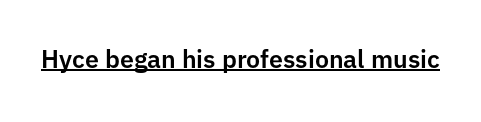
Q: Is the text italic (slanted)? A: No, it is upright.
Q: Is the text underlined? A: Yes.
Q: Is the spacing between letters normal or unusually wide? A: Normal.
